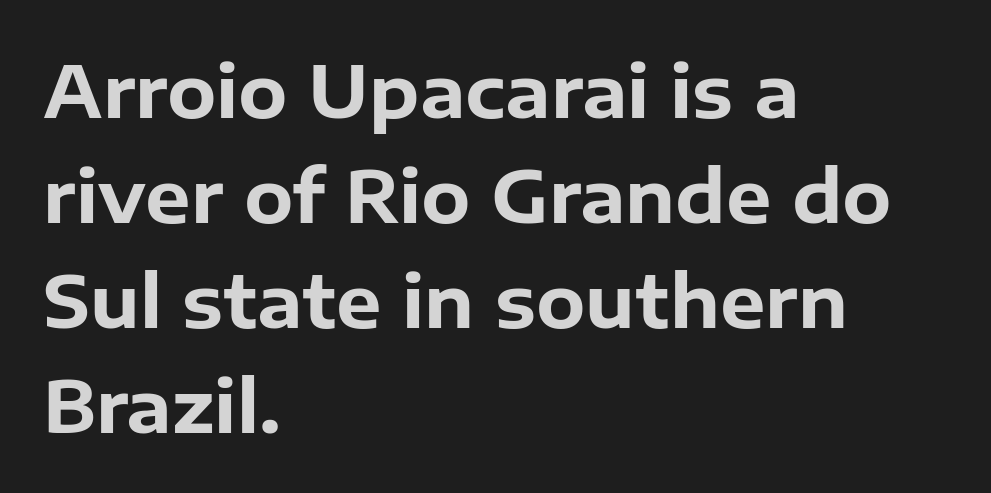
The image shows 72 px bold sans-serif type, upright; set left-aligned, normal line spacing (1.46x), normal letter spacing, not underlined; low stroke contrast and a medium x-height.
